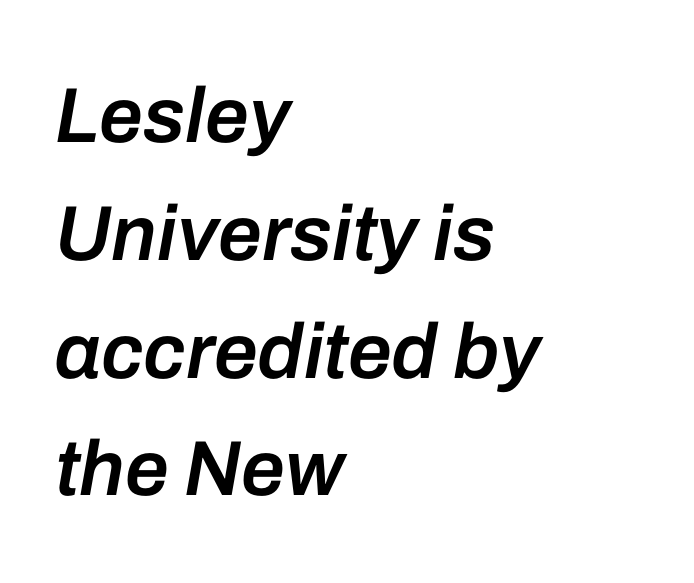
{"italic": "yes", "lean": "right", "slant_degrees": 10, "bold": "semi", "weight": "semibold", "width": "normal", "stroke_contrast": "low", "x_height": "medium", "monospaced": "no", "underline": "no", "align": "left", "line_spacing": "normal", "line_spacing_ratio": 1.51, "letter_spacing": "normal", "letter_spacing_em": 0.0, "glyph_px": 78}
